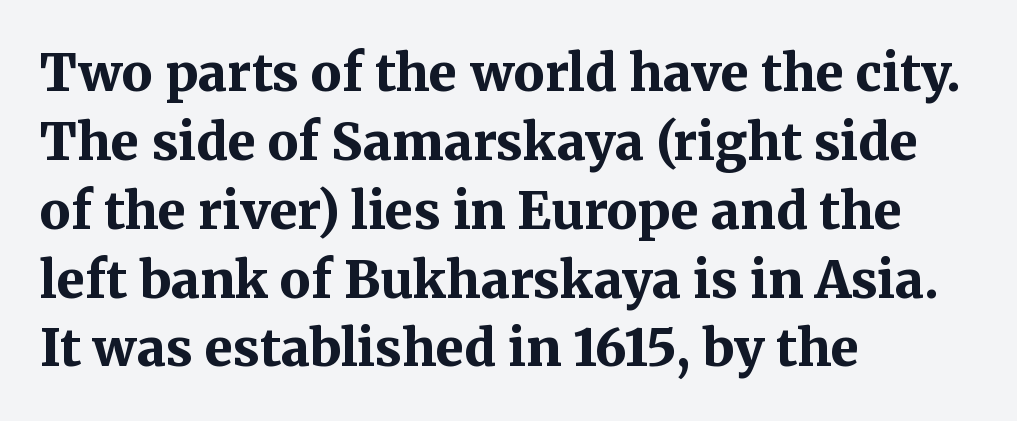
Q: Is the text bold? A: Yes.
Q: Is the text italic (slanted)? A: No, it is upright.
Q: Is the typeface a serif or a sans-serif typeface? A: Serif.
Q: Is the text underlined? A: No.
Q: How is the paragraph aligned? A: Left-aligned.
Q: Is the spacing between letters normal or unusually wide? A: Normal.
Q: Is the spacing between lines tight, normal or loose? A: Normal.
Q: Width (condensed, normal, or wide)? A: Normal.
Q: Stroke contrast? A: Medium.
Q: x-height? A: Medium.
Q: Monospaced? A: No.
